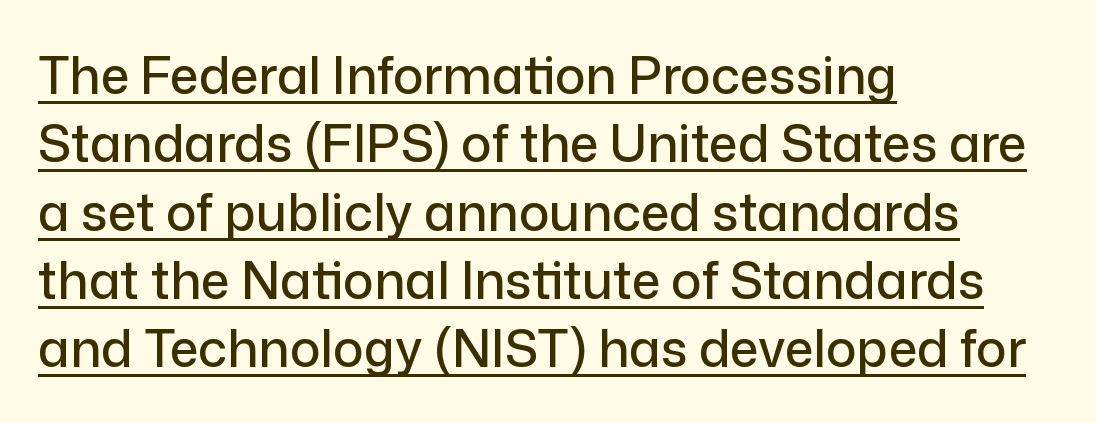
{"serif": "no", "italic": "no", "width": "normal", "stroke_contrast": "low", "x_height": "medium", "monospaced": "no", "underline": "yes", "align": "left", "line_spacing": "normal", "line_spacing_ratio": 1.34, "letter_spacing": "normal", "letter_spacing_em": 0.0, "glyph_px": 51}
